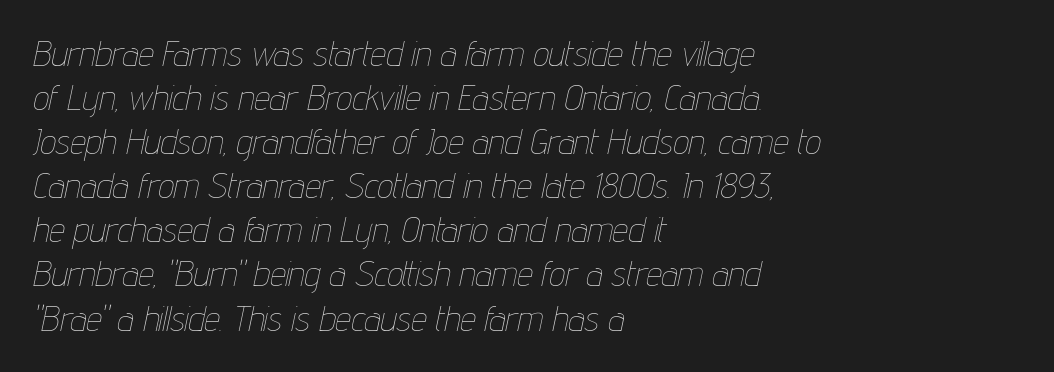
Any mark beneath the type? The region is blank. The whole block is typeset with a tilt. The setting favours the left margin, as ordinary paragraphs usually do. Tracking here is standard; glyphs follow each other at the usual distance. Each stroke keeps to a modest, everyday thickness or less.
